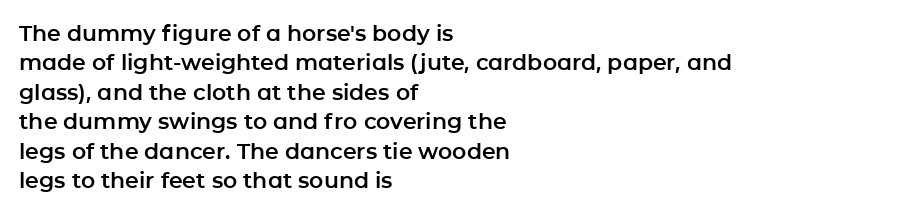
The image shows 22 px text type, upright; set left-aligned, normal line spacing (1.34x), normal letter spacing, not underlined.
